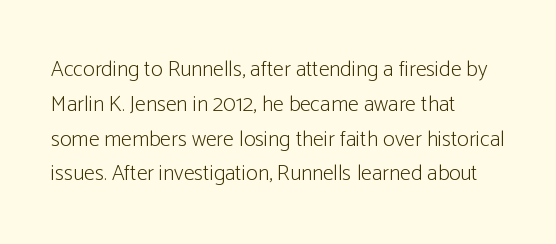
{"italic": "no", "bold": "no", "underline": "no", "align": "left", "line_spacing": "normal", "line_spacing_ratio": 1.58, "letter_spacing": "normal", "letter_spacing_em": 0.0, "glyph_px": 22}
